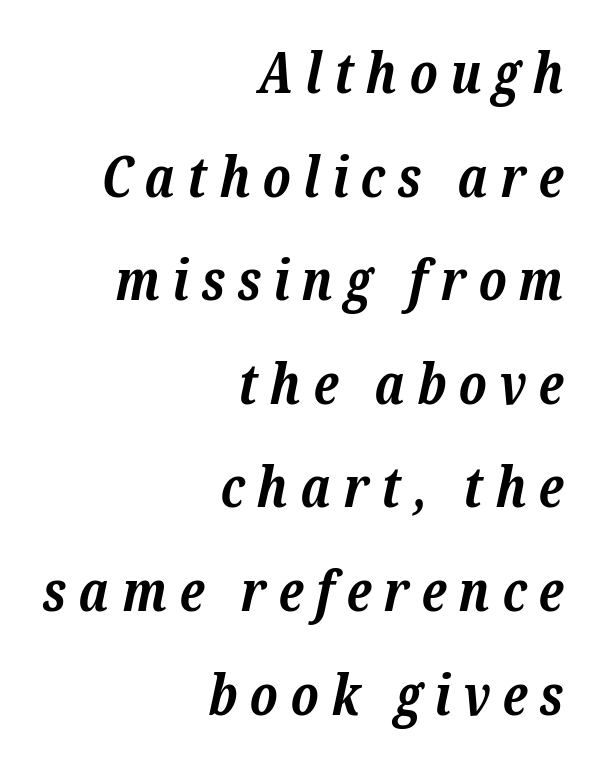
The image shows 56 px bold serif type, italic (leaning right); set right-aligned, line spacing 1.85x, unusually wide letter spacing (+0.22 em), not underlined; low stroke contrast and a medium x-height.
